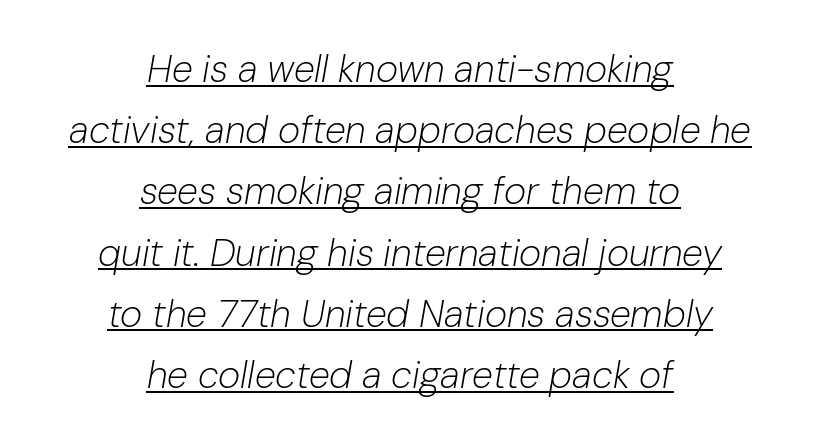
The image shows 38 px light type, italic (leaning right); set centered, normal line spacing (1.61x), normal letter spacing, underlined; low stroke contrast and a medium x-height.
